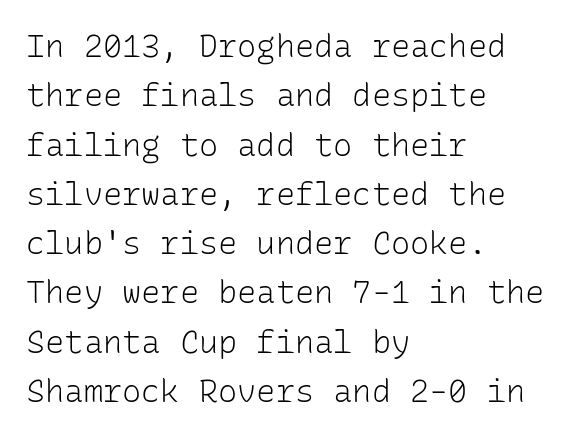
Q: Is the text bold? A: No.
Q: Is the text italic (slanted)? A: No, it is upright.
Q: Is the typeface a serif or a sans-serif typeface? A: Sans-serif.
Q: Is the text underlined? A: No.
Q: How is the paragraph aligned? A: Left-aligned.
Q: Is the spacing between letters normal or unusually wide? A: Normal.
Q: Is the spacing between lines tight, normal or loose? A: Normal.
Q: Width (condensed, normal, or wide)? A: Normal.
Q: Stroke contrast? A: Low.
Q: x-height? A: Medium.
Q: Monospaced? A: Yes.
